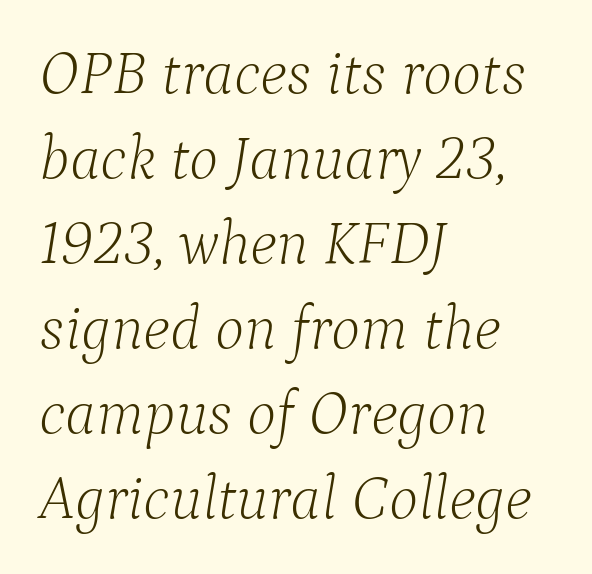
Q: Is the text bold? A: No.
Q: Is the text italic (slanted)? A: Yes, it leans right by about 9 degrees.
Q: Is the typeface a serif or a sans-serif typeface? A: Serif.
Q: Is the text underlined? A: No.
Q: How is the paragraph aligned? A: Left-aligned.
Q: Is the spacing between letters normal or unusually wide? A: Normal.
Q: Is the spacing between lines tight, normal or loose? A: Normal.
Q: Width (condensed, normal, or wide)? A: Normal.
Q: Stroke contrast? A: Low.
Q: x-height? A: Medium.
Q: Monospaced? A: No.
